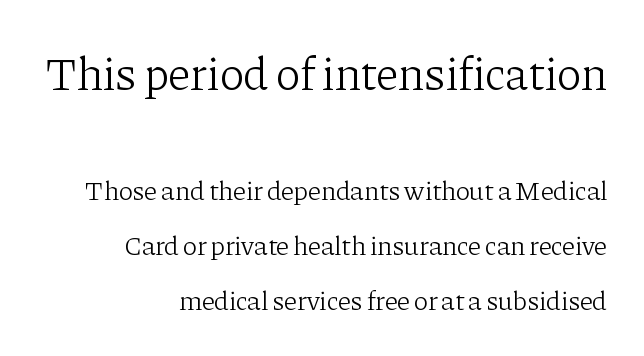
Q: Is the text bold? A: No.
Q: Is the text italic (slanted)? A: No, it is upright.
Q: Is the typeface a serif or a sans-serif typeface? A: Serif.
Q: Is the text underlined? A: No.
Q: How is the paragraph aligned? A: Right-aligned.
Q: Is the spacing between letters normal or unusually wide? A: Normal.
Q: Is the spacing between lines tight, normal or loose? A: Loose.
Q: Which block of text is set in a larger size, the first (top) or the second (bottom)? A: The first (top) one.
Q: Width (condensed, normal, or wide)? A: Normal.
Q: Stroke contrast? A: Low.
Q: x-height? A: Medium.
Q: Monospaced? A: No.
